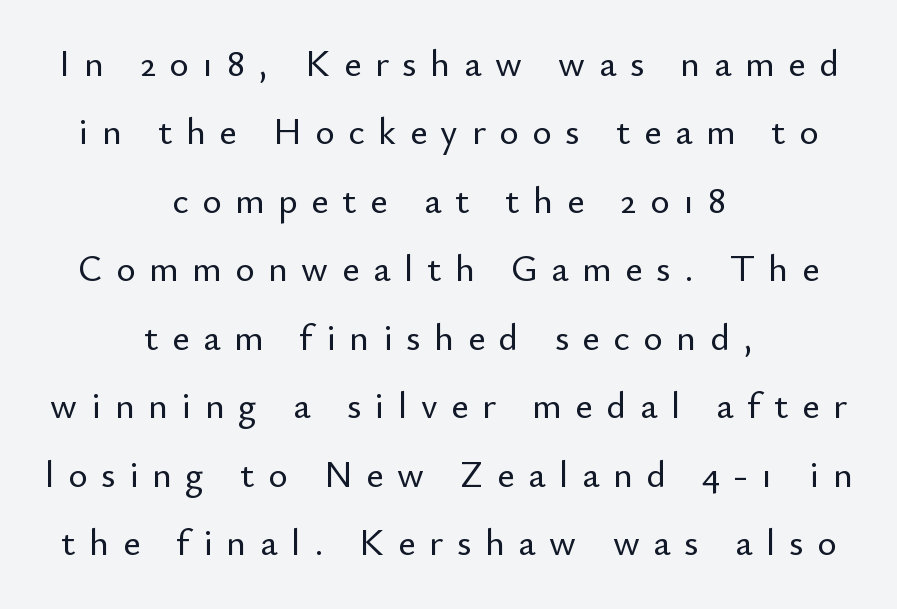
The image shows 37 px sans-serif type, upright; set centered, line spacing 1.85x, unusually wide letter spacing (+0.37 em), not underlined; low stroke contrast and a small x-height.
